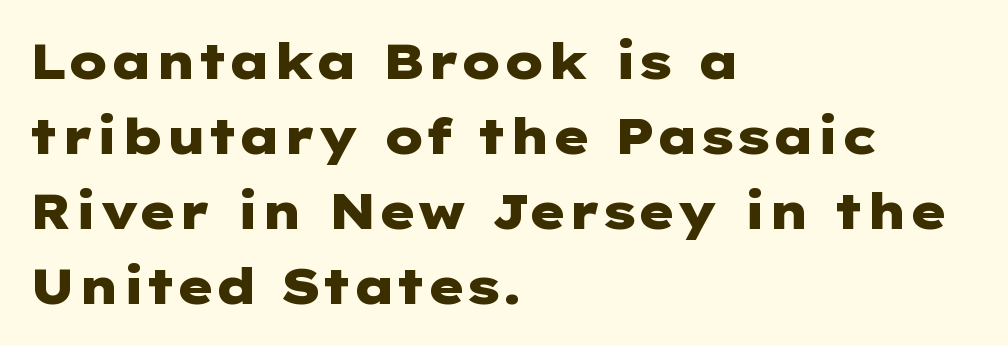
Q: Is the text bold? A: Yes.
Q: Is the text italic (slanted)? A: No, it is upright.
Q: Is the typeface a serif or a sans-serif typeface? A: Sans-serif.
Q: Is the text underlined? A: No.
Q: How is the paragraph aligned? A: Left-aligned.
Q: Is the spacing between letters normal or unusually wide? A: Normal.
Q: Is the spacing between lines tight, normal or loose? A: Normal.
Q: Width (condensed, normal, or wide)? A: Wide.
Q: Stroke contrast? A: Low.
Q: x-height? A: Medium.
